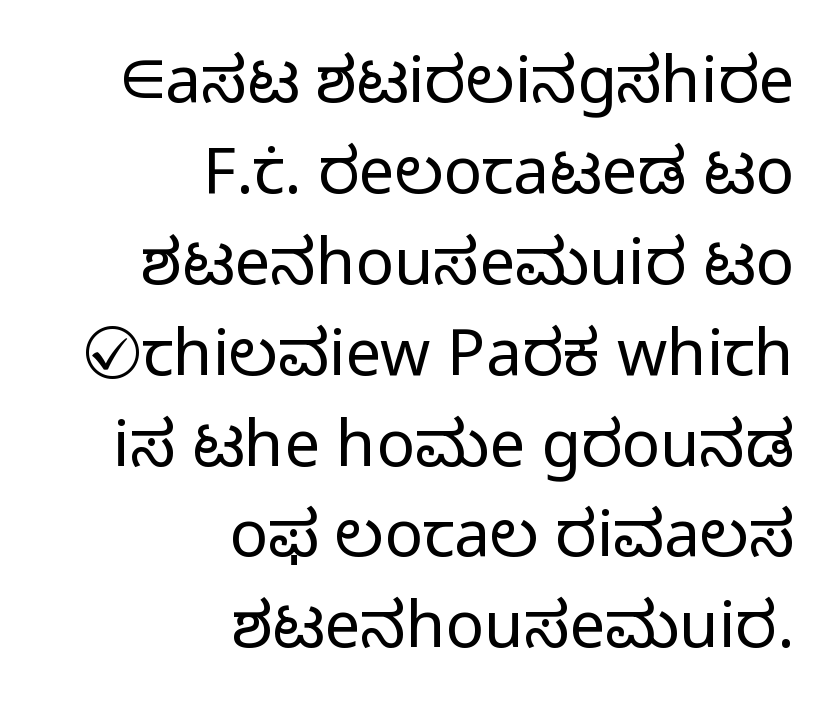
The image shows 64 px light sans-serif type, upright; set right-aligned, normal line spacing (1.42x), normal letter spacing, not underlined; low stroke contrast and a medium x-height.
